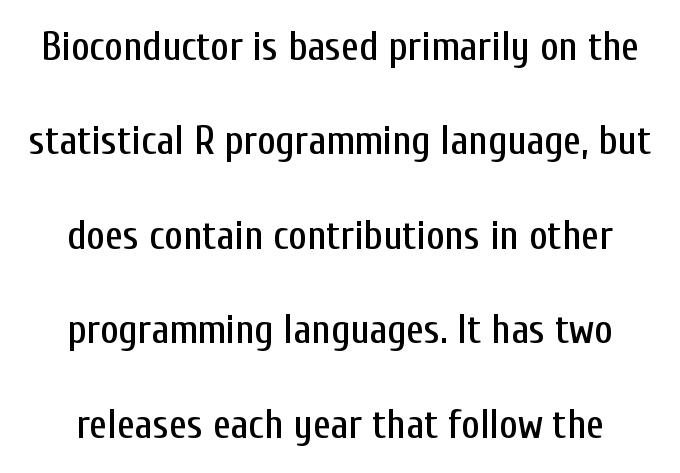
Q: Is the text italic (slanted)? A: No, it is upright.
Q: Is the typeface a serif or a sans-serif typeface? A: Sans-serif.
Q: Is the text underlined? A: No.
Q: Is the spacing between letters normal or unusually wide? A: Normal.
Q: Is the spacing between lines tight, normal or loose? A: Loose.
Q: Width (condensed, normal, or wide)? A: Condensed.
Q: Stroke contrast? A: Low.
Q: x-height? A: Medium.
Q: Monospaced? A: No.
